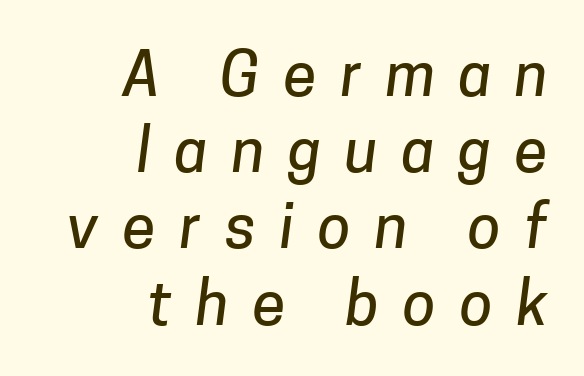
The image shows 60 px sans-serif type; set right-aligned, normal line spacing (1.27x), unusually wide letter spacing (+0.4 em), not underlined; low stroke contrast and a medium x-height.
